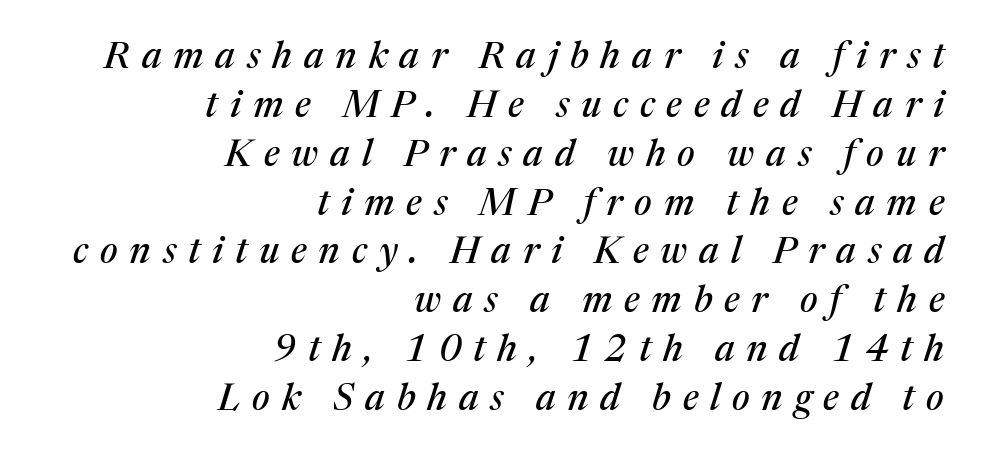
{"serif": "yes", "italic": "yes", "lean": "right", "slant_degrees": 17, "width": "normal", "stroke_contrast": "medium", "x_height": "medium", "monospaced": "no", "underline": "no", "align": "right", "line_spacing": "normal", "line_spacing_ratio": 1.32, "letter_spacing": "wide", "letter_spacing_em": 0.32, "glyph_px": 37}
